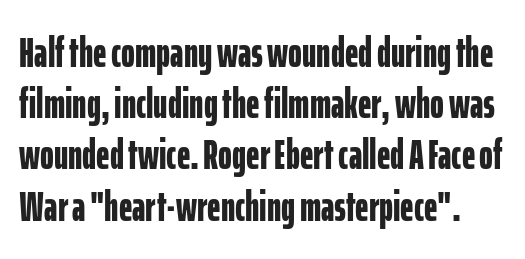
Default kerning and tracking; the words read as compact shapes. This sample has the flowing, uneven cadence of proportional lettering. On the weight axis this lands at bold, roughly 700. Descender tails drop into unmarked territory. The typography opts for an upright posture over an oblique one. A typesetter would label this face a sans.
